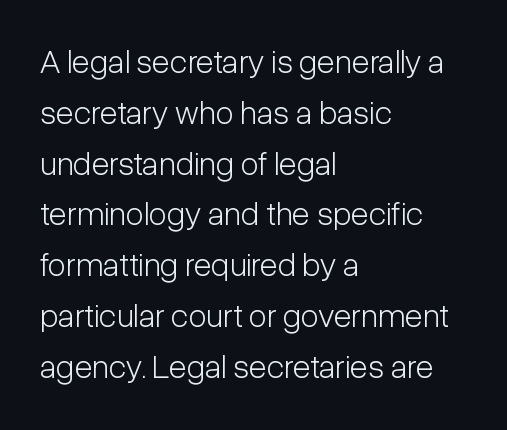
{"serif": "no", "italic": "no", "bold": "no", "weight": "light", "width": "condensed", "stroke_contrast": "low", "x_height": "medium", "monospaced": "no", "underline": "no", "align": "left", "line_spacing": "normal", "line_spacing_ratio": 1.54, "letter_spacing": "normal", "letter_spacing_em": 0.0, "glyph_px": 33}
